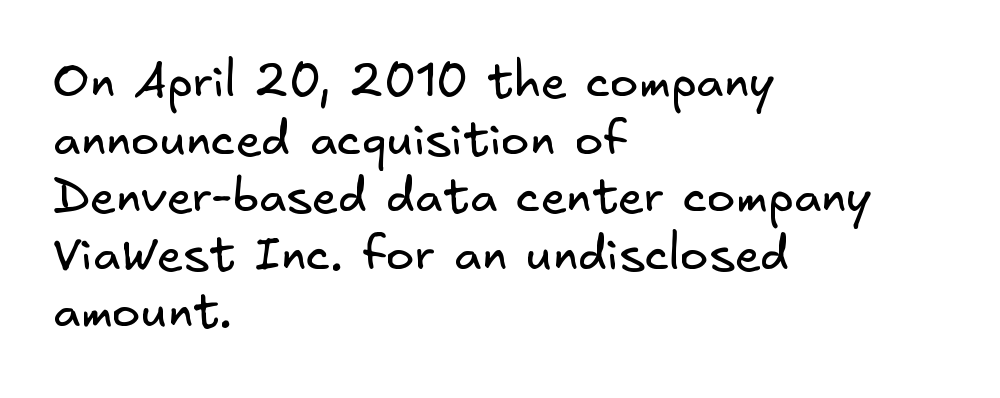
The image shows 48 px regular-weight sans-serif type; set left-aligned, line spacing 1.2x, normal letter spacing, not underlined; low stroke contrast and a small x-height.
